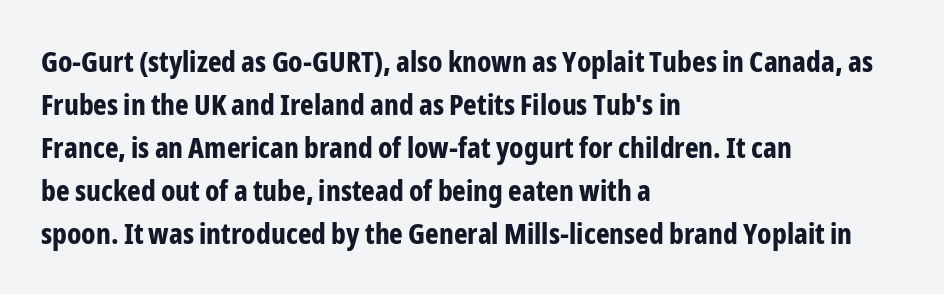
Does extra space separate the letters? No, they use regular spacing. Pretty heavy lettering here — definitely bold. Quick note: underline off. The paragraph shown leans on its left margin.
